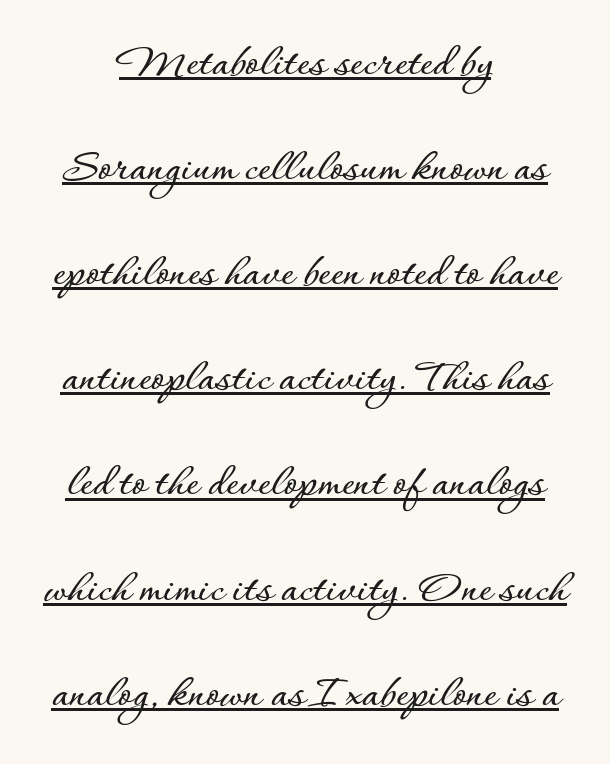
The typesetter chose a symmetrical, centered arrangement here. Airy leading. A rule runs beneath these lines of type. Here the glyphs are tracked normally, forming tight word shapes.
